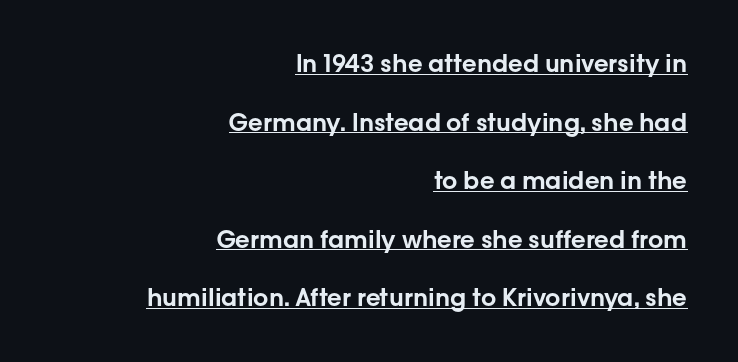
{"italic": "no", "underline": "yes", "align": "right", "line_spacing": "loose", "line_spacing_ratio": 2.44, "letter_spacing": "normal", "letter_spacing_em": 0.0, "glyph_px": 24}
